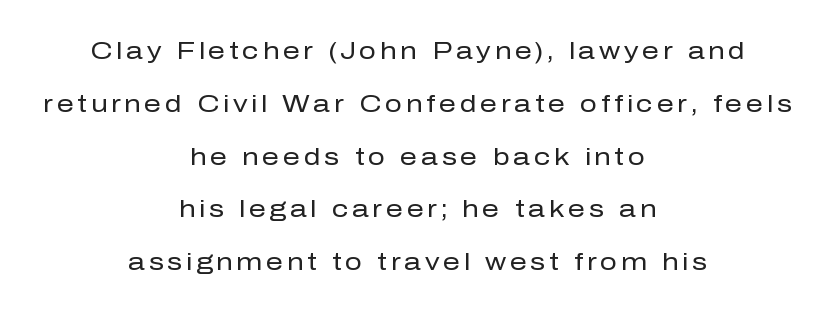
The image shows 24 px text type, upright; set centered, loose line spacing (2.2x), not underlined.
